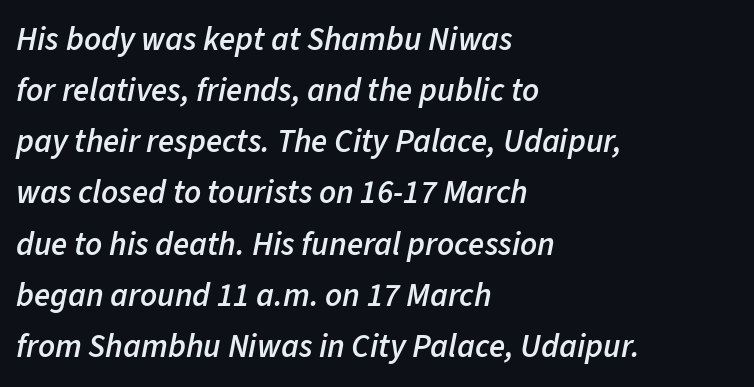
Looking at the ascenders, they clearly lean. Where is the straight margin? On the left. Each new line begins a customary step beneath the previous one. The tracking reads as untouched default to a designer's eye. Rule under the text: the space is simply empty. Do the characters align in a grid? No, the font is proportional.
